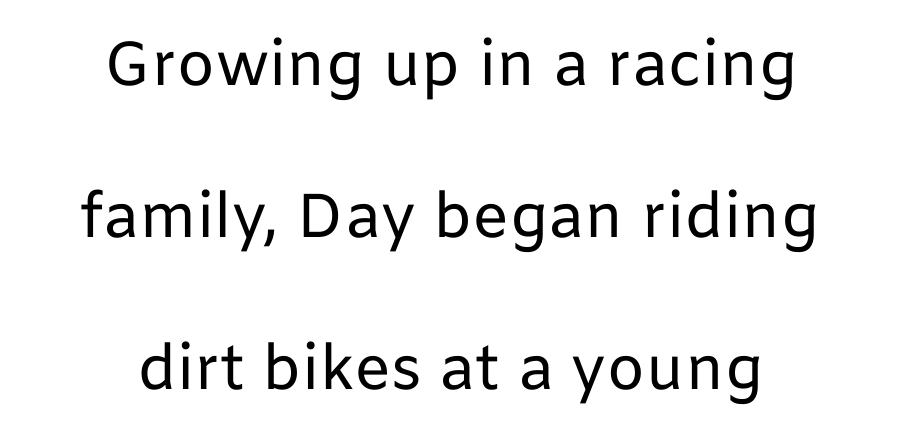
Q: Is the text bold? A: No.
Q: Is the text italic (slanted)? A: No, it is upright.
Q: Is the typeface a serif or a sans-serif typeface? A: Sans-serif.
Q: Is the text underlined? A: No.
Q: How is the paragraph aligned? A: Centered.
Q: Is the spacing between letters normal or unusually wide? A: Normal.
Q: Is the spacing between lines tight, normal or loose? A: Loose.
Q: Width (condensed, normal, or wide)? A: Normal.
Q: Stroke contrast? A: Low.
Q: x-height? A: Medium.
Q: Monospaced? A: No.
